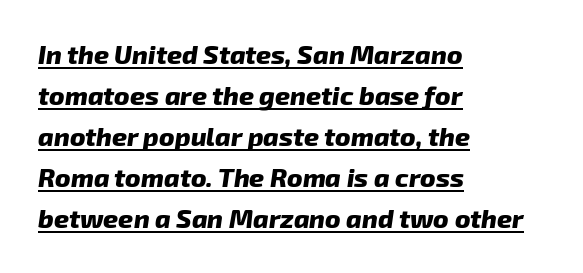
{"italic": "yes", "lean": "right", "slant_degrees": 8, "bold": "yes", "underline": "yes", "align": "left", "line_spacing": "normal", "line_spacing_ratio": 1.58, "letter_spacing": "normal", "letter_spacing_em": 0.0, "glyph_px": 26}
